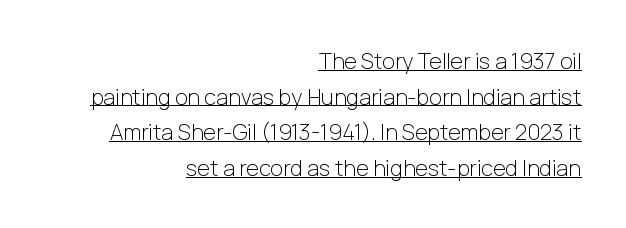
Q: Is the text bold? A: No.
Q: Is the text italic (slanted)? A: No, it is upright.
Q: Is the text underlined? A: Yes.
Q: How is the paragraph aligned? A: Right-aligned.
Q: Is the spacing between letters normal or unusually wide? A: Normal.
Q: Is the spacing between lines tight, normal or loose? A: Normal.
